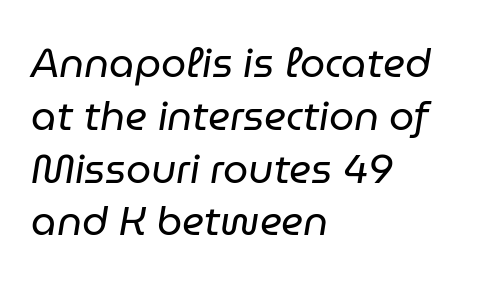
The glyphs look as if they've been sheared to an angle. Character widths vary here, with narrow letters taking less room than wide ones. Weight: regular or lighter. Notice how the passage keeps a crisp vertical edge on the left only.
